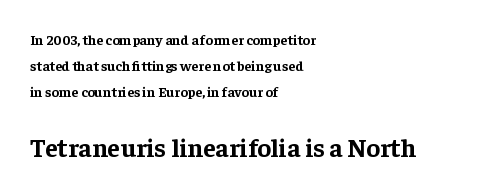
The image shows 26 px bold type, upright; set left-aligned, line spacing 1.87x, normal letter spacing, not underlined; the second (bottom) block is 1.86x larger.
